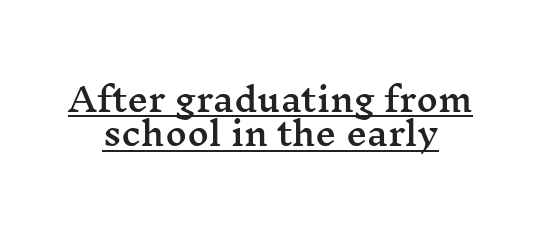
Vertical spacing — tight. Tall strokes in this sample are plumb rather than angled. These lines are rendered in a variable-pitch font. The gaps between neighbouring characters are ordinary and unremarkable. The specimen includes a rule beneath the text block's lines. Yep, those are serifs on the letters.
